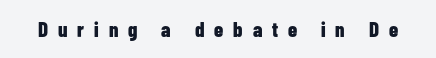
The image shows 21 px bold type, upright; set unusually wide letter spacing (+0.47 em), not underlined.
